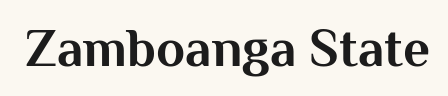
Q: Is the text bold? A: Yes.
Q: Is the text italic (slanted)? A: No, it is upright.
Q: Is the typeface a serif or a sans-serif typeface? A: Sans-serif.
Q: Is the text underlined? A: No.
Q: Is the spacing between letters normal or unusually wide? A: Normal.
Q: Width (condensed, normal, or wide)? A: Normal.
Q: Stroke contrast? A: Medium.
Q: x-height? A: Medium.
Q: Monospaced? A: No.
